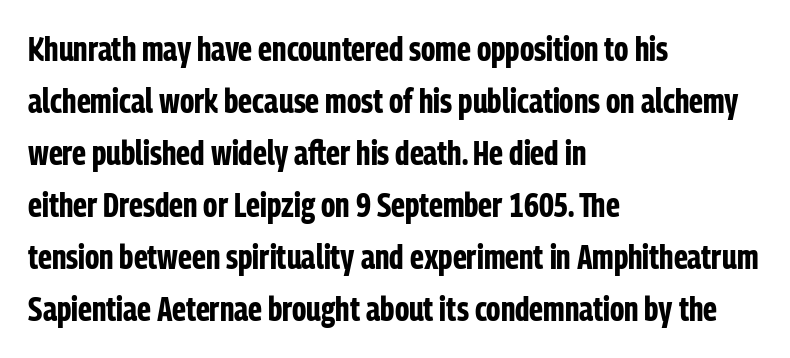
Does extra space separate the letters? No, they use regular spacing. Proportional: the letters do not fall into vertical columns. Letterform terminals end flat and unadorned throughout the passage. In terms of leading, this rendering sits right in the middle. Every stem runs plumb, perpendicular to the baseline.
